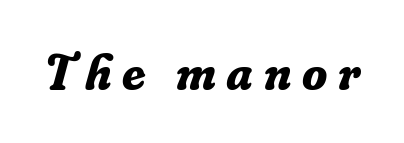
This sample uses a serif face. The baseline area is clear. The face used here is rendered with a markedly widened letterfit. You can tell it's italic because the verticals aren't actually vertical. The letters advance in unequal steps, a hallmark of proportional type. What weight is shown? A full bold with thick strokes.
